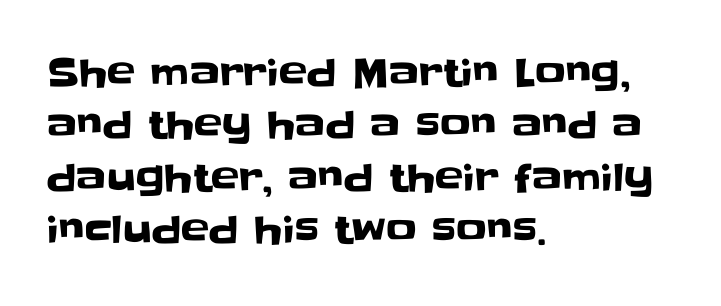
Q: Is the text italic (slanted)? A: No, it is upright.
Q: Is the typeface a serif or a sans-serif typeface? A: Sans-serif.
Q: Is the text underlined? A: No.
Q: How is the paragraph aligned? A: Left-aligned.
Q: Is the spacing between letters normal or unusually wide? A: Normal.
Q: Is the spacing between lines tight, normal or loose? A: Normal.
Q: Width (condensed, normal, or wide)? A: Normal.
Q: Stroke contrast? A: Low.
Q: x-height? A: Large.
Q: Monospaced? A: No.
